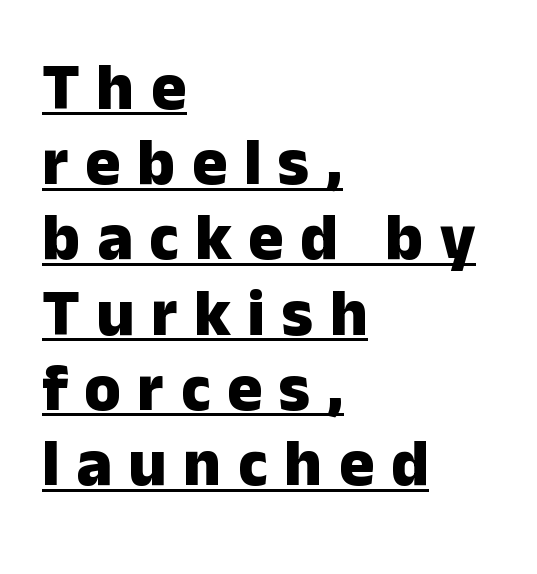
Q: Is the text bold? A: Yes.
Q: Is the text italic (slanted)? A: No, it is upright.
Q: Is the typeface a serif or a sans-serif typeface? A: Sans-serif.
Q: Is the text underlined? A: Yes.
Q: How is the paragraph aligned? A: Left-aligned.
Q: Is the spacing between letters normal or unusually wide? A: Unusually wide.
Q: Is the spacing between lines tight, normal or loose? A: Tight.
Q: Width (condensed, normal, or wide)? A: Normal.
Q: Stroke contrast? A: Low.
Q: x-height? A: Medium.
Q: Monospaced? A: No.
